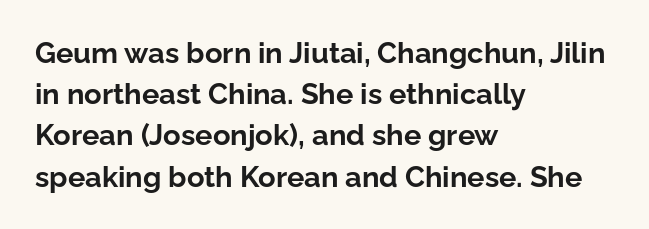
Reading down the block, your eye returns to a fixed left position each line. Evenly set lines give the paragraph a standard silhouette. The typography opts for an upright posture over an oblique one. Nothing unusual about the tracking: characters are spaced as the font intends. Rule under the text: the space is simply empty.
